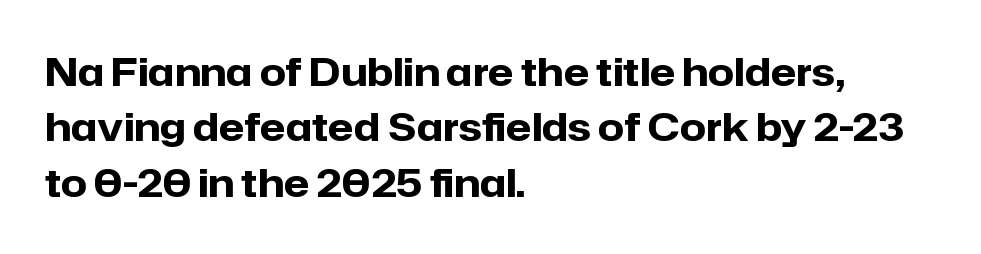
{"serif": "no", "italic": "no", "bold": "yes", "weight": "heavy", "width": "normal", "stroke_contrast": "low", "x_height": "medium", "monospaced": "no", "underline": "no", "align": "left", "line_spacing": "normal", "line_spacing_ratio": 1.46, "letter_spacing": "normal", "letter_spacing_em": 0.0, "glyph_px": 38}
